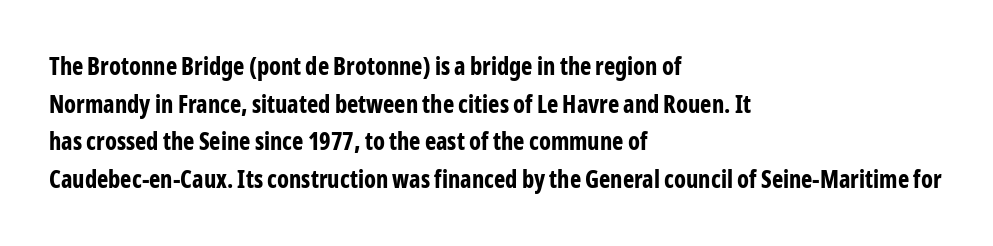
Q: Is the text bold? A: Yes.
Q: Is the text italic (slanted)? A: No, it is upright.
Q: Is the text underlined? A: No.
Q: How is the paragraph aligned? A: Left-aligned.
Q: Is the spacing between letters normal or unusually wide? A: Normal.
Q: Is the spacing between lines tight, normal or loose? A: Normal.
